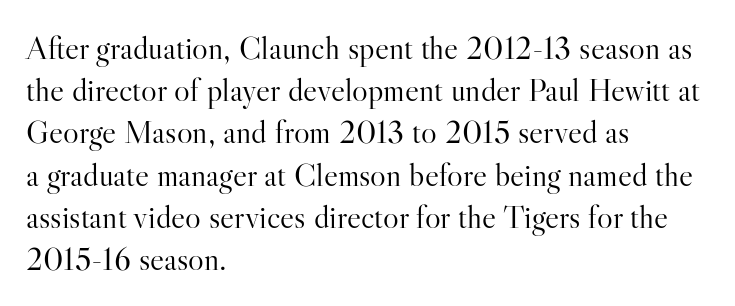
{"serif": "yes", "italic": "no", "bold": "no", "weight": "light", "width": "normal", "stroke_contrast": "high", "x_height": "small", "monospaced": "no", "underline": "no", "align": "left", "line_spacing": "normal", "line_spacing_ratio": 1.28, "letter_spacing": "normal", "letter_spacing_em": 0.0, "glyph_px": 33}
